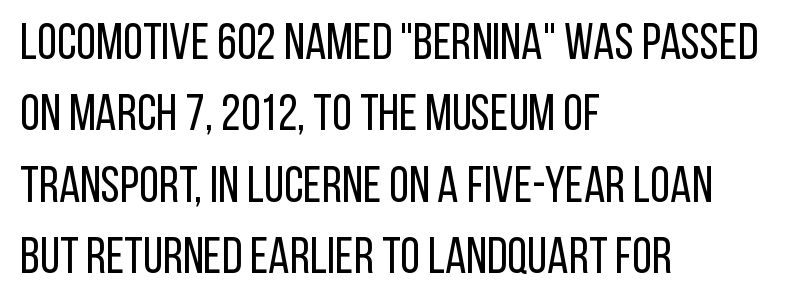
{"serif": "no", "italic": "no", "bold": "no", "weight": "regular", "width": "condensed", "stroke_contrast": "low", "x_height": "large", "monospaced": "no", "underline": "no", "align": "left", "line_spacing": "normal", "line_spacing_ratio": 1.4, "letter_spacing": "normal", "letter_spacing_em": 0.0, "glyph_px": 51}
